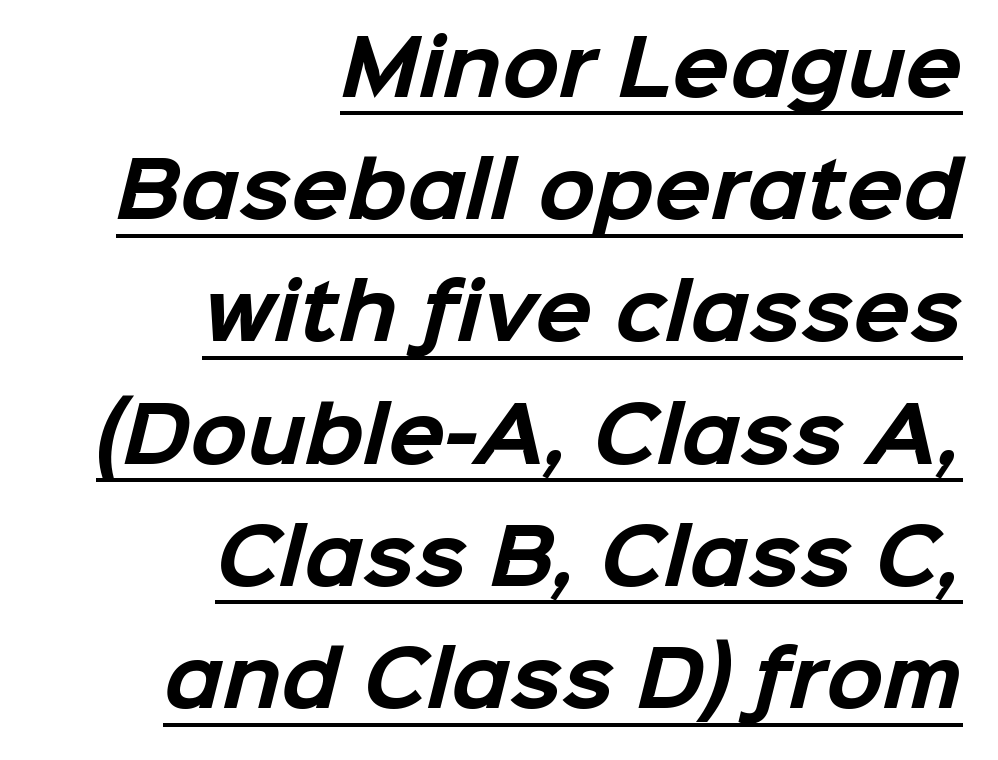
To sum up the face: it is a sans, with no serifs. The face used here has the dense, thick strokes of a bold. The rag falls on the left side of this text block. The rows are spaced the way most documents space them. This sample carries an underscore along the baseline area. Tracking here is standard; glyphs follow each other at the usual distance.
